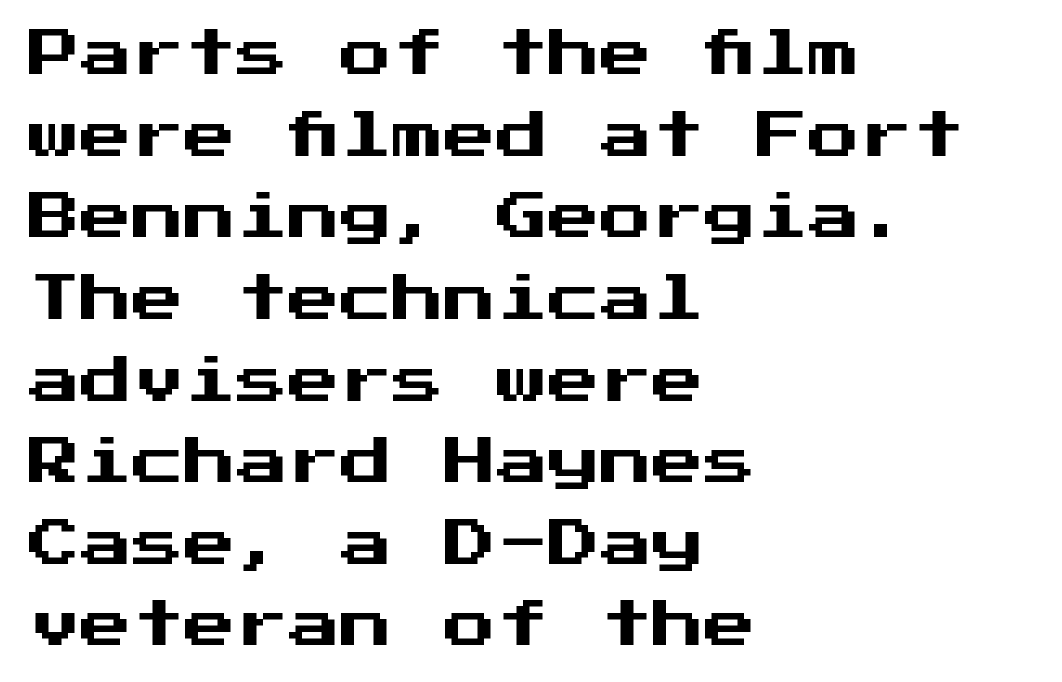
The image shows 52 px sans-serif type, upright; set left-aligned, normal line spacing (1.57x), normal letter spacing, not underlined; medium stroke contrast and a medium x-height.
